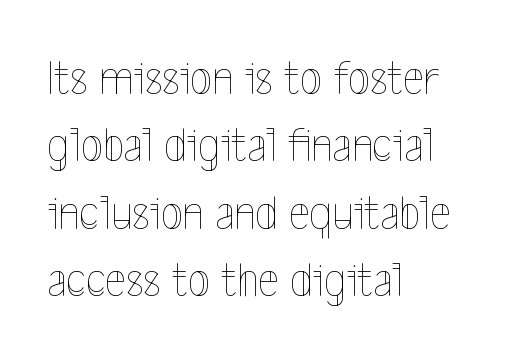
Spacing verdict: proportional, widths tailored to each character. The type sits square on the baseline with zero lean. A clean baseline with only descenders dipping below it. Observe the ordinary spacing: letters are neighbours, not strangers. Each stroke keeps to a modest, everyday thickness or less.
